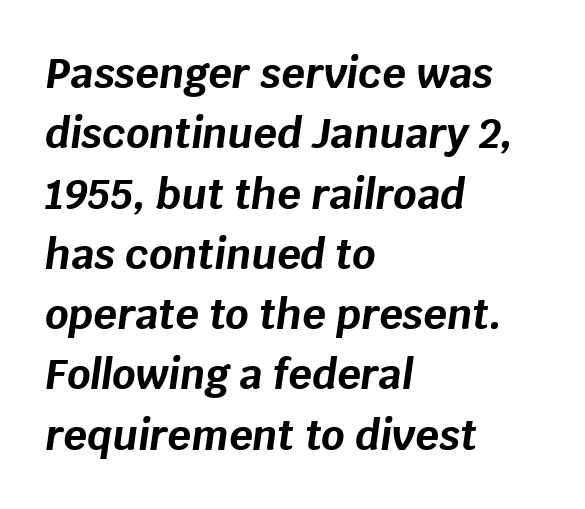
Compared with typical paragraphs, the rows here are spaced about the same. The paragraph has a hard left edge and a soft right edge. Italic: yes, the glyphs are oblique. Only glyphs here, with clear space below each row. Inter-character spacing is left at the font's built-in metrics. Chunky letters — that's bold for sure.
